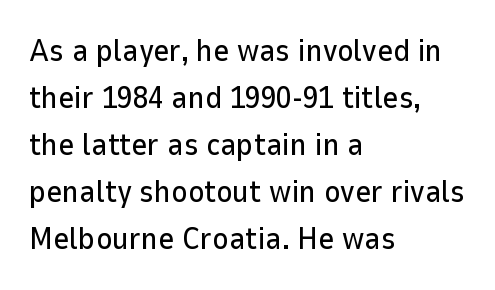
Notice how the stems are strictly vertical — no italics here. Nope, no serifs anywhere on these letters. The rows are spaced the way most documents space them. Glyph-to-glyph distance matches everyday printed text. The face used here is proportionally spaced, like ordinary book or web type.
